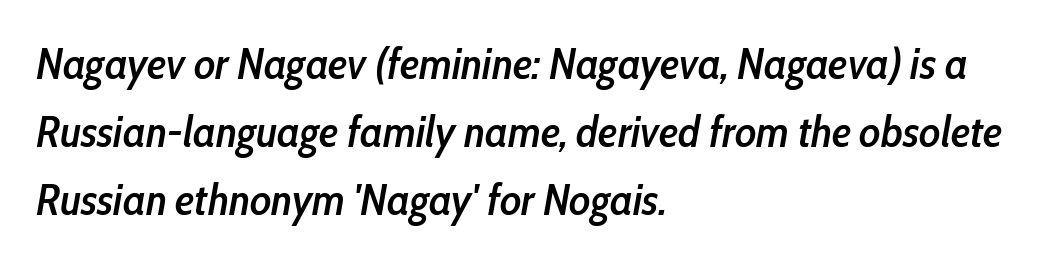
Slant detected: the letters are inclined. Between one letter and the next there's only the usual sliver of space. Has an underline been added? It has not. These lines are rendered in a variable-pitch font. A fair bit of extra ink — the face is semibold, not bold. Caption: multi-line text, flush left, ragged right.
